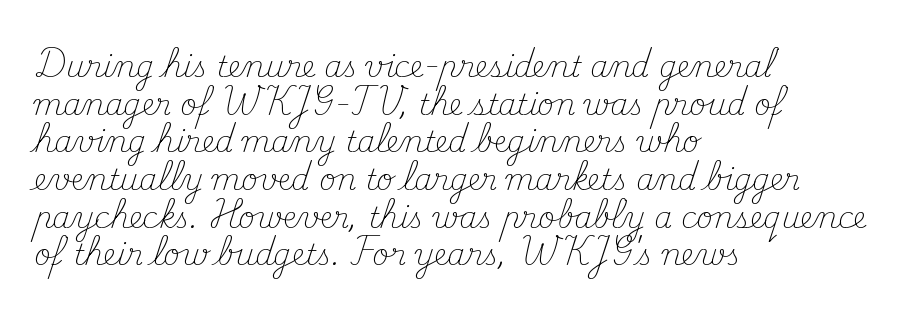
The image shows 29 px light serif type; set left-aligned, normal line spacing (1.3x), normal letter spacing, not underlined; medium stroke contrast and a small x-height.
